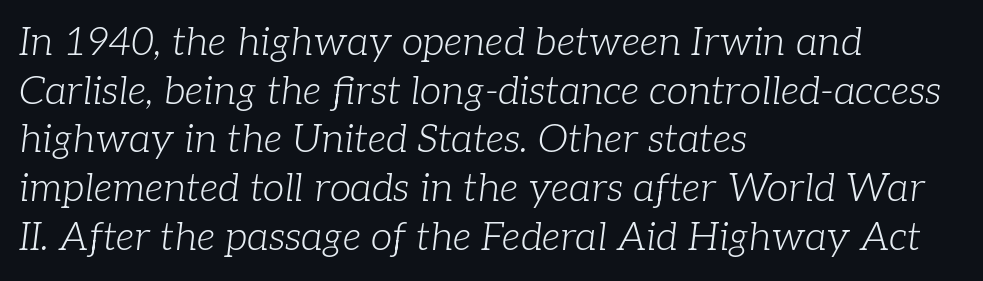
{"serif": "yes", "italic": "yes", "lean": "right", "slant_degrees": 7, "bold": "no", "weight": "light", "width": "normal", "stroke_contrast": "low", "x_height": "medium", "monospaced": "no", "underline": "no", "align": "left", "line_spacing": "normal", "line_spacing_ratio": 1.25, "letter_spacing": "normal", "letter_spacing_em": 0.0, "glyph_px": 39}
